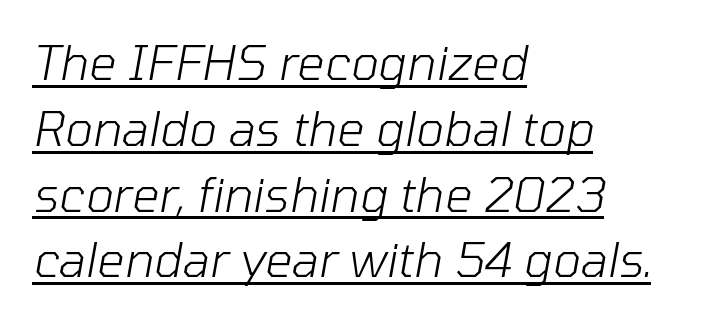
{"italic": "yes", "lean": "right", "slant_degrees": 10, "bold": "no", "weight": "light", "width": "normal", "stroke_contrast": "low", "x_height": "medium", "monospaced": "no", "underline": "yes", "align": "left", "line_spacing": "normal", "line_spacing_ratio": 1.37, "letter_spacing": "normal", "letter_spacing_em": 0.0, "glyph_px": 48}
